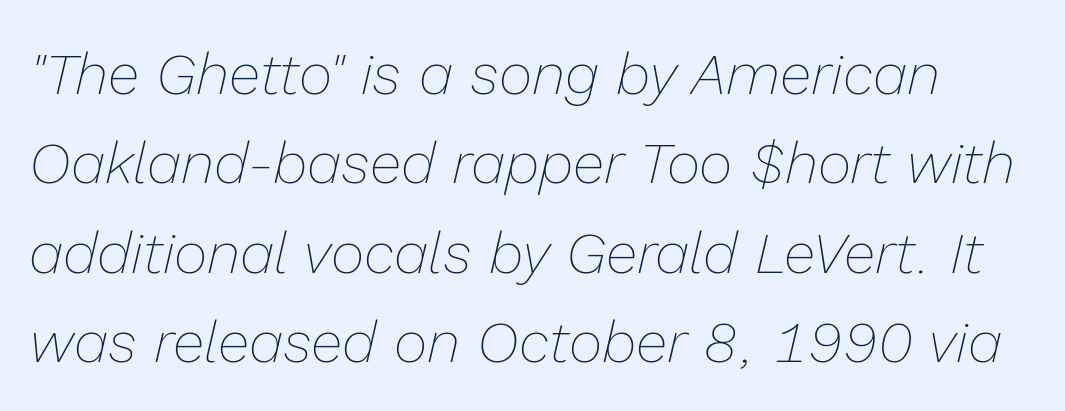
Q: Is the text bold? A: No.
Q: Is the text italic (slanted)? A: Yes, it leans right by about 13 degrees.
Q: Is the text underlined? A: No.
Q: Is the spacing between letters normal or unusually wide? A: Normal.
Q: Is the spacing between lines tight, normal or loose? A: Normal.
Q: Width (condensed, normal, or wide)? A: Normal.
Q: Stroke contrast? A: Low.
Q: x-height? A: Medium.
Q: Monospaced? A: No.
